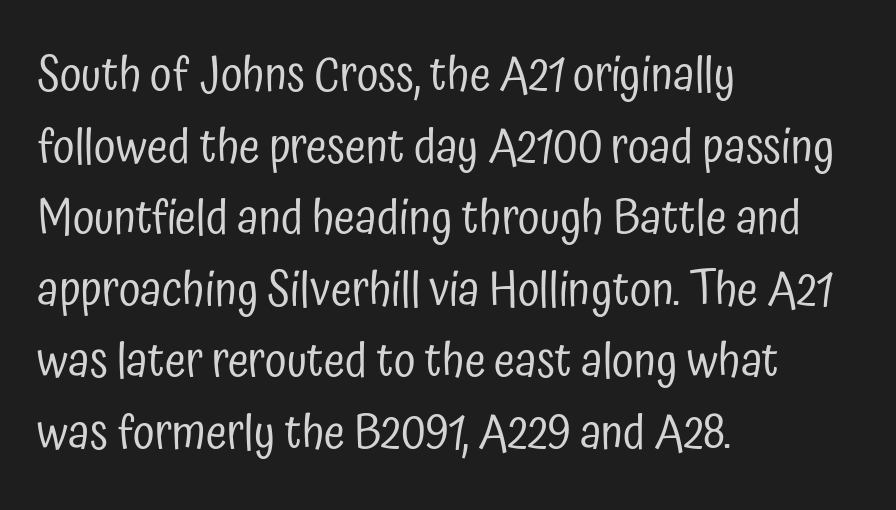
The image shows 48 px regular-weight, condensed sans-serif type, upright; set left-aligned, normal line spacing (1.49x), normal letter spacing, not underlined; low stroke contrast and a medium x-height.
